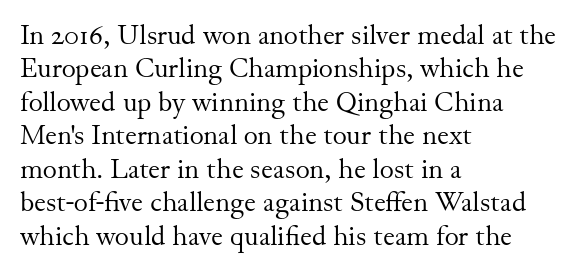
No letter is thick-stroked: the sample isn't bold. This rendering leaves character spacing at its baseline value. A bare baseline throughout the passage. Line beginnings align vertically; line endings do not. This sample uses an upright cut, with every glyph sitting square on the baseline.
